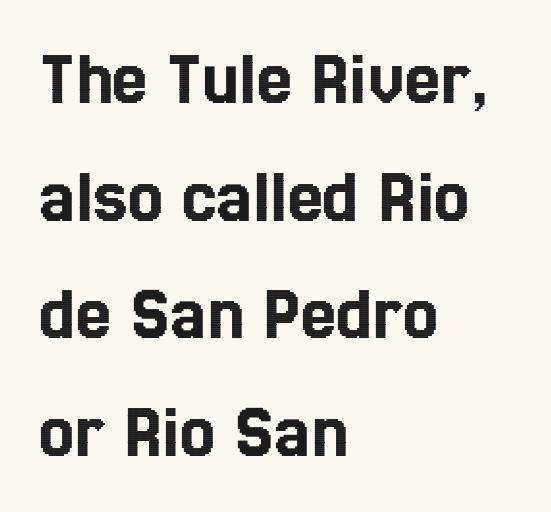
Rendered with straight, roman letterforms. One-word summary of the alignment: left. The tracking reads as untouched default to a designer's eye. Looks like regular typesetting: each glyph gets only the width it needs. Quick note: interline space is typical. Check under the words: just untouched page.
